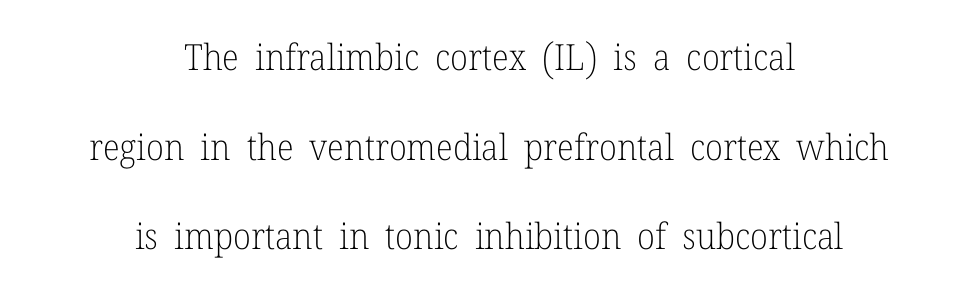
{"serif": "yes", "italic": "no", "bold": "no", "weight": "light", "width": "normal", "stroke_contrast": "low", "x_height": "medium", "monospaced": "no", "underline": "no", "align": "center", "line_spacing": "loose", "line_spacing_ratio": 2.49, "letter_spacing": "normal", "letter_spacing_em": 0.0, "glyph_px": 36}
